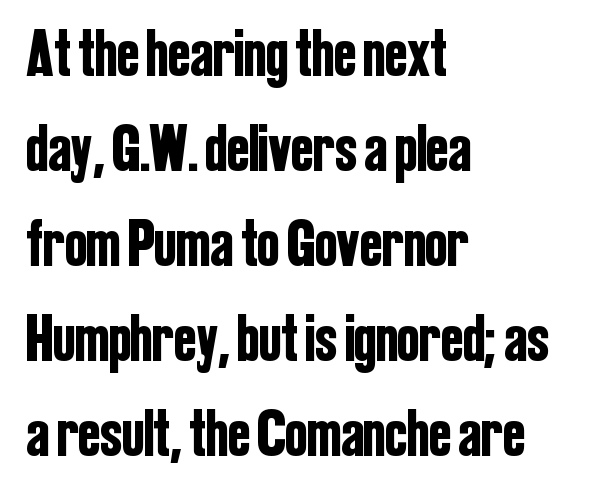
{"serif": "no", "italic": "no", "width": "condensed", "stroke_contrast": "low", "x_height": "medium", "monospaced": "no", "underline": "no", "align": "left", "line_spacing": "normal", "line_spacing_ratio": 1.44, "letter_spacing": "normal", "letter_spacing_em": 0.0, "glyph_px": 66}
